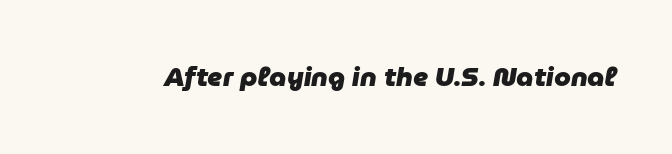
{"italic": "yes", "lean": "right", "slant_degrees": 9, "bold": "yes", "underline": "no", "letter_spacing": "normal", "letter_spacing_em": 0.0, "glyph_px": 27}
